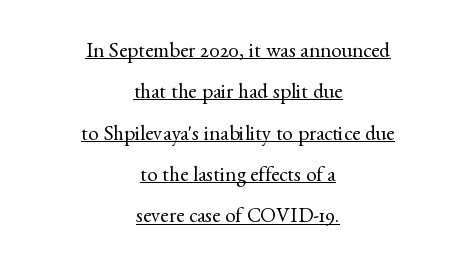
Q: Is the text bold? A: No.
Q: Is the text italic (slanted)? A: No, it is upright.
Q: Is the text underlined? A: Yes.
Q: How is the paragraph aligned? A: Centered.
Q: Is the spacing between letters normal or unusually wide? A: Normal.
Q: Is the spacing between lines tight, normal or loose? A: Loose.
